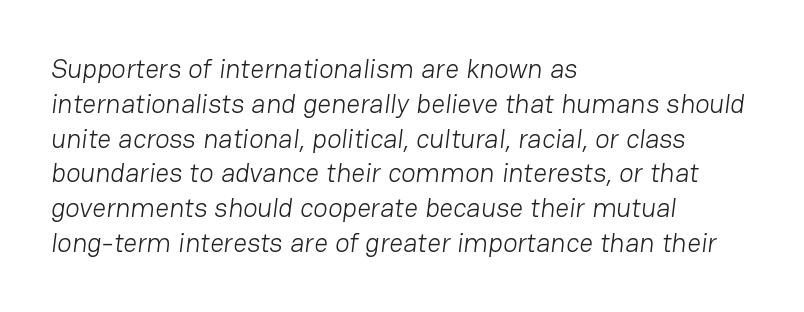
Q: Is the text bold? A: No.
Q: Is the text underlined? A: No.
Q: How is the paragraph aligned? A: Left-aligned.
Q: Is the spacing between letters normal or unusually wide? A: Normal.
Q: Is the spacing between lines tight, normal or loose? A: Normal.
